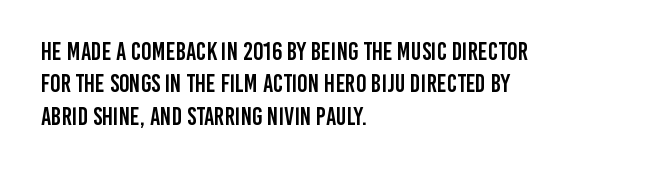
{"italic": "no", "underline": "no", "align": "left", "line_spacing": "normal", "line_spacing_ratio": 1.3, "letter_spacing": "normal", "letter_spacing_em": 0.0, "glyph_px": 25}
